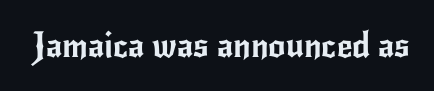
The image shows 34 px sans-serif type, upright; set normal letter spacing, not underlined; low stroke contrast and a small x-height.
